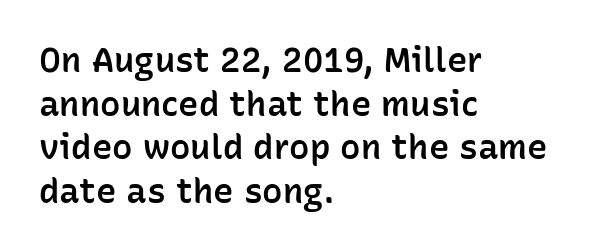
{"serif": "no", "italic": "no", "bold": "semi", "weight": "semibold", "width": "normal", "stroke_contrast": "low", "x_height": "medium", "monospaced": "no", "underline": "no", "align": "left", "line_spacing": "normal", "line_spacing_ratio": 1.28, "letter_spacing": "normal", "letter_spacing_em": 0.0, "glyph_px": 34}
